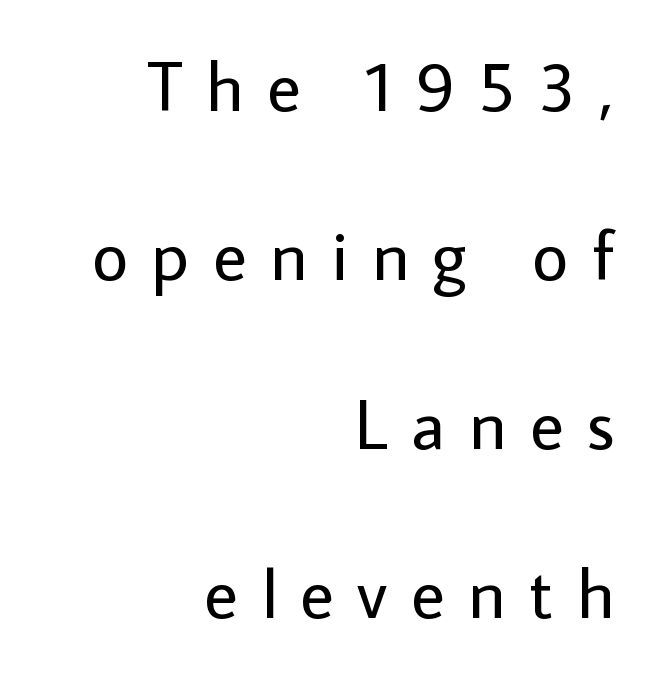
The image shows 71 px regular-weight sans-serif type, upright; set right-aligned, loose line spacing (2.38x), unusually wide letter spacing (+0.33 em), not underlined; low stroke contrast and a medium x-height.
